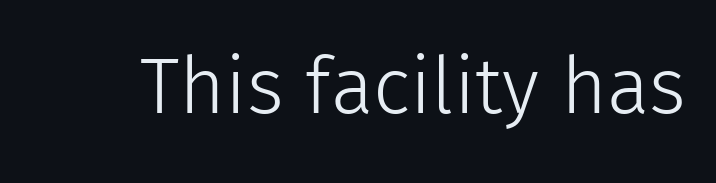
{"serif": "no", "italic": "no", "bold": "no", "weight": "light", "width": "normal", "x_height": "medium", "monospaced": "no", "underline": "no", "letter_spacing": "normal", "letter_spacing_em": 0.0, "glyph_px": 79}
